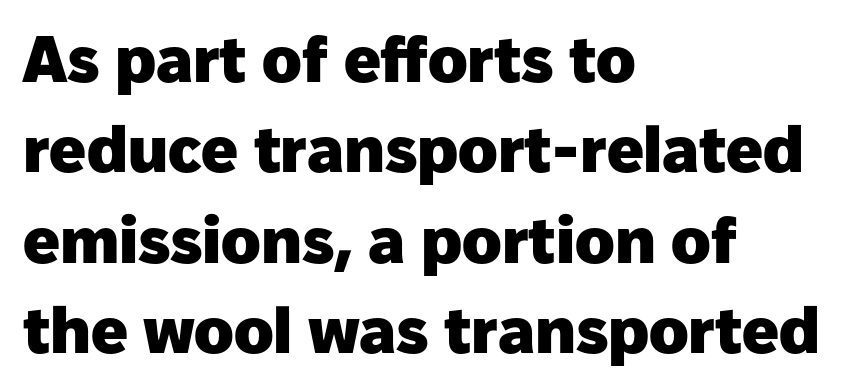
Is the type bold? Yes — the strokes are clearly thick and heavy. The specimen omits any rule beneath the text block's lines. Nope, not italic — everything's standing straight. Look at the tracking — it's just the regular setting, nothing added. A typesetter would call this proportional, since set widths differ per character. Casual observation: everything's shoved over to the left.
